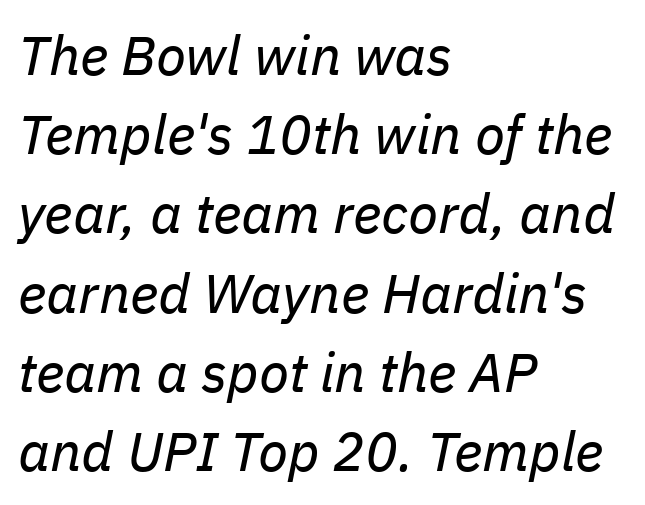
The image shows 55 px regular-weight type, italic (leaning right); set left-aligned, normal line spacing (1.44x), normal letter spacing, not underlined; low stroke contrast and a medium x-height.
